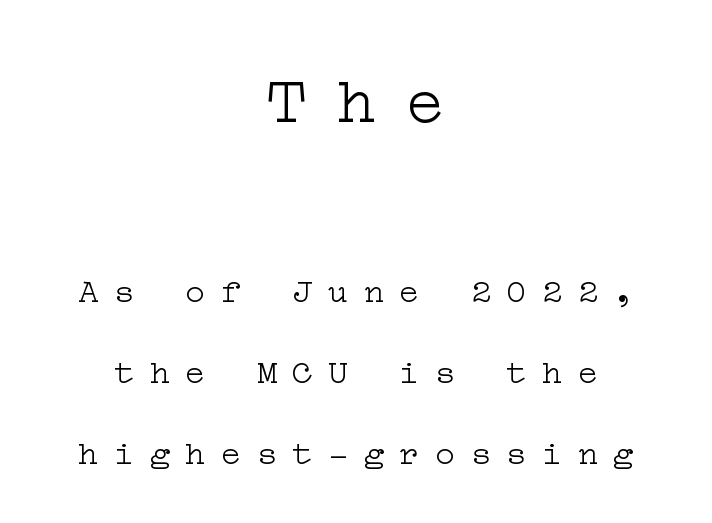
Q: Is the text bold? A: No.
Q: Is the text italic (slanted)? A: No, it is upright.
Q: Is the typeface a serif or a sans-serif typeface? A: Serif.
Q: Is the text underlined? A: No.
Q: How is the paragraph aligned? A: Centered.
Q: Is the spacing between letters normal or unusually wide? A: Unusually wide.
Q: Is the spacing between lines tight, normal or loose? A: Loose.
Q: Which block of text is set in a larger size, the first (top) or the second (bottom)? A: The first (top) one.
Q: Width (condensed, normal, or wide)? A: Wide.
Q: Stroke contrast? A: Low.
Q: x-height? A: Medium.
